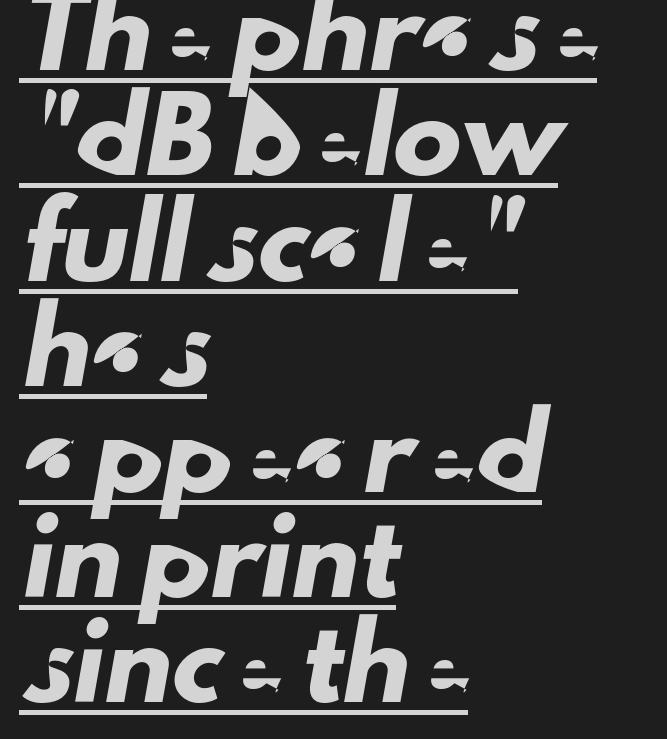
The image shows 68 px sans-serif type; set left-aligned, normal line spacing (1.55x), normal letter spacing, underlined; low stroke contrast and a small x-height.
